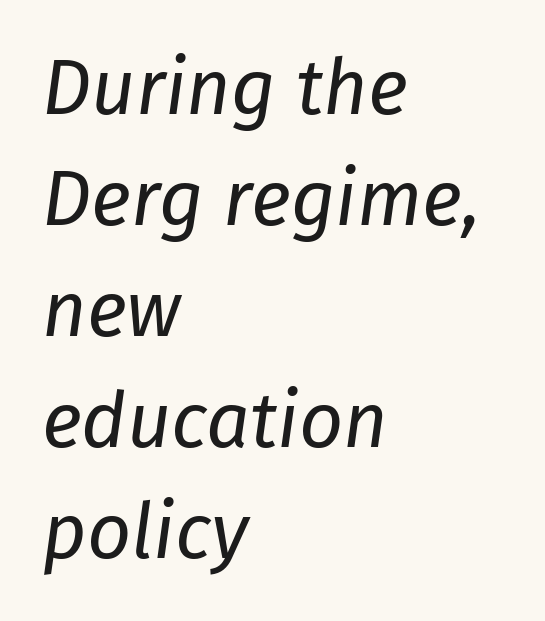
Q: Is the text bold? A: No.
Q: Is the text italic (slanted)? A: Yes, it leans right by about 8 degrees.
Q: Is the text underlined? A: No.
Q: How is the paragraph aligned? A: Left-aligned.
Q: Is the spacing between letters normal or unusually wide? A: Normal.
Q: Is the spacing between lines tight, normal or loose? A: Normal.
Q: Width (condensed, normal, or wide)? A: Normal.
Q: Stroke contrast? A: Low.
Q: x-height? A: Medium.
Q: Monospaced? A: No.
